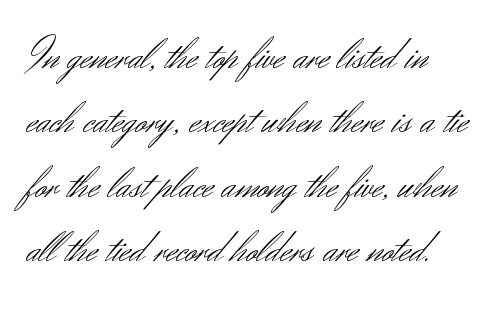
Q: Is the text bold? A: No.
Q: Is the text italic (slanted)? A: Yes.
Q: Is the typeface a serif or a sans-serif typeface? A: Sans-serif.
Q: Is the text underlined? A: No.
Q: How is the paragraph aligned? A: Left-aligned.
Q: Is the spacing between letters normal or unusually wide? A: Normal.
Q: Is the spacing between lines tight, normal or loose? A: Normal.
Q: Width (condensed, normal, or wide)? A: Normal.
Q: Stroke contrast? A: Medium.
Q: x-height? A: Small.
Q: Monospaced? A: No.
